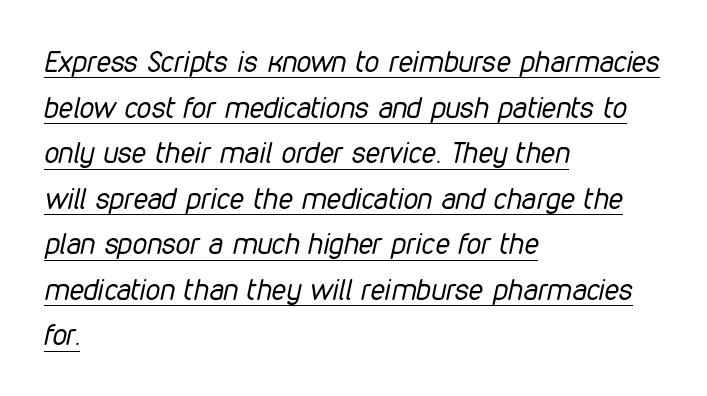
Q: Is the text bold? A: No.
Q: Is the text italic (slanted)? A: Yes, it leans right by about 12 degrees.
Q: Is the text underlined? A: Yes.
Q: How is the paragraph aligned? A: Left-aligned.
Q: Is the spacing between letters normal or unusually wide? A: Normal.
Q: Is the spacing between lines tight, normal or loose? A: Normal.
Q: Width (condensed, normal, or wide)? A: Condensed.
Q: Stroke contrast? A: Low.
Q: x-height? A: Medium.
Q: Monospaced? A: No.
